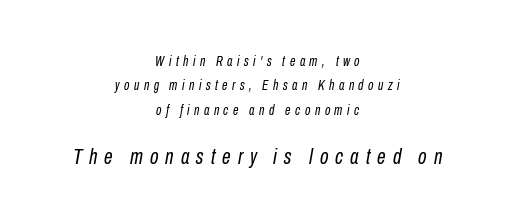
The image shows 22 px text type, italic (leaning right); set centered, line spacing 1.75x, unusually wide letter spacing (+0.32 em), not underlined; the second (bottom) block is 1.57x larger.
